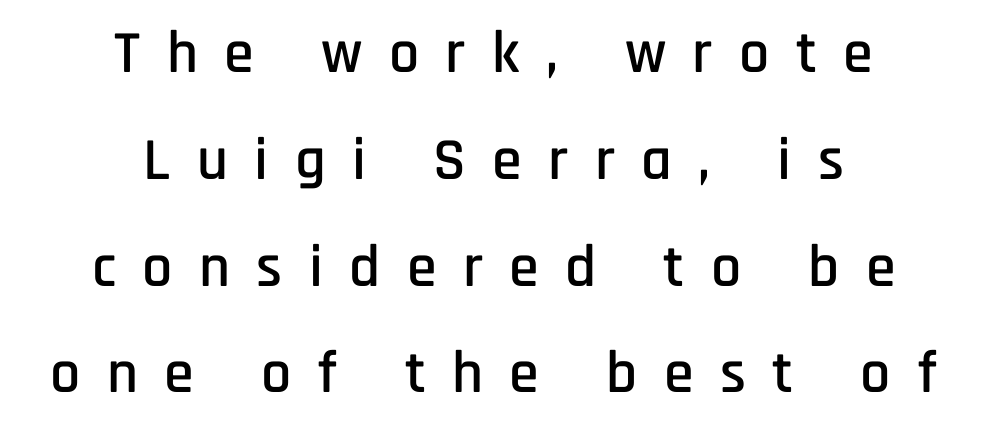
{"serif": "no", "italic": "no", "width": "condensed", "stroke_contrast": "low", "x_height": "large", "monospaced": "no", "underline": "no", "align": "center", "line_spacing_ratio": 1.78, "letter_spacing": "wide", "letter_spacing_em": 0.44, "glyph_px": 60}
